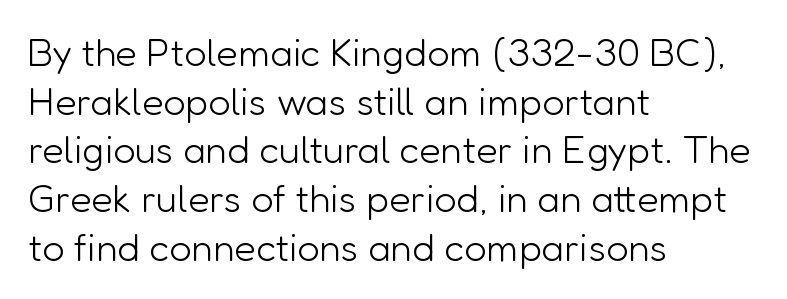
{"serif": "no", "italic": "no", "bold": "no", "weight": "light", "width": "normal", "stroke_contrast": "low", "x_height": "medium", "monospaced": "no", "underline": "no", "align": "left", "line_spacing": "normal", "line_spacing_ratio": 1.25, "letter_spacing": "normal", "letter_spacing_em": 0.0, "glyph_px": 39}
